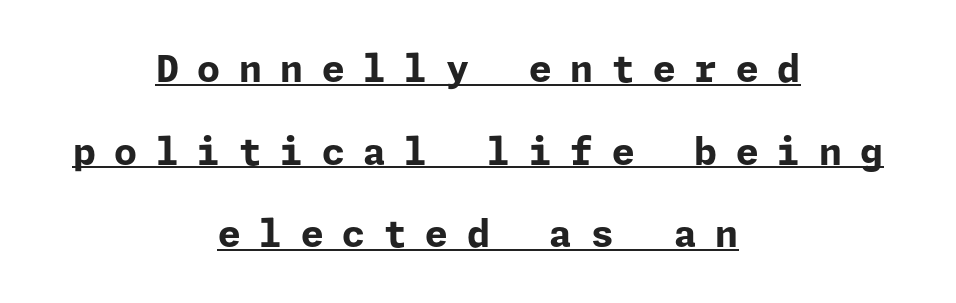
{"serif": "no", "italic": "no", "bold": "yes", "weight": "bold", "width": "normal", "stroke_contrast": "low", "x_height": "medium", "underline": "yes", "align": "center", "line_spacing": "loose", "line_spacing_ratio": 2.23, "letter_spacing": "wide", "letter_spacing_em": 0.5, "glyph_px": 37}
